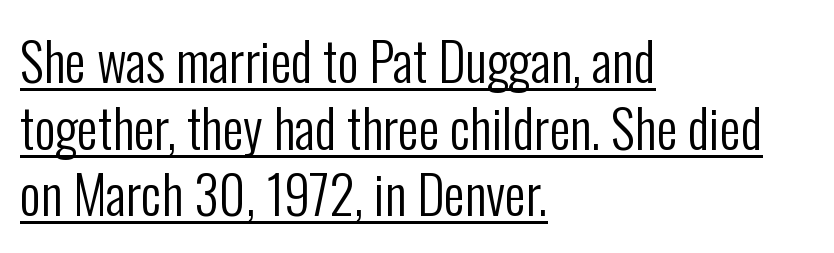
Q: Is the text bold? A: No.
Q: Is the text italic (slanted)? A: No, it is upright.
Q: Is the typeface a serif or a sans-serif typeface? A: Sans-serif.
Q: Is the text underlined? A: Yes.
Q: How is the paragraph aligned? A: Left-aligned.
Q: Is the spacing between letters normal or unusually wide? A: Normal.
Q: Is the spacing between lines tight, normal or loose? A: Normal.
Q: Width (condensed, normal, or wide)? A: Condensed.
Q: Stroke contrast? A: Low.
Q: x-height? A: Medium.
Q: Monospaced? A: No.
